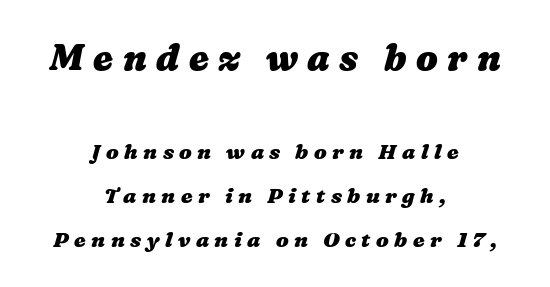
The image shows 36 px heavy, wide type; set centered, loose line spacing (2.09x), unusually wide letter spacing (+0.26 em), not underlined; the first (top) block is 1.71x larger; medium stroke contrast and a medium x-height.
